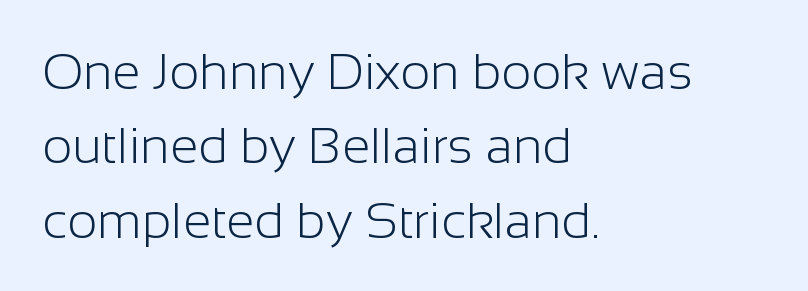
The rendering keeps characters at their native spacing. Vertically, the passage feels balanced, rows spaced as you'd expect. Observe the absence of serifs on each vertical stroke in this sample. Honestly, there is no underline to notice here at all. The setting favours the left margin, as ordinary paragraphs usually do. This is not heavy type; no bold has been used.
